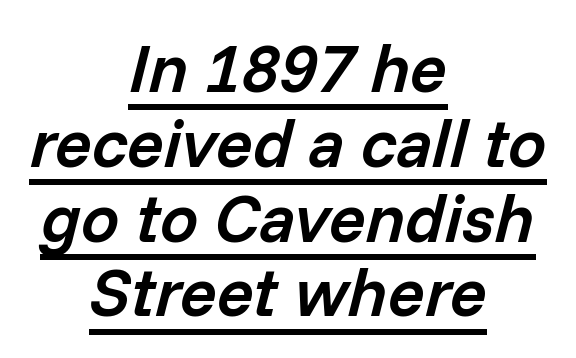
Its strokes are somewhat broadened, the hallmark of semibold type. Notice how a bar underscores the lettering throughout. The typesetter chose a symmetrical, centered arrangement here. Vertically, the passage feels compressed, each row crowding the next. What stands out about the letter spacing? Nothing — it is the standard amount. Observe the lean: these are italic letterforms.
